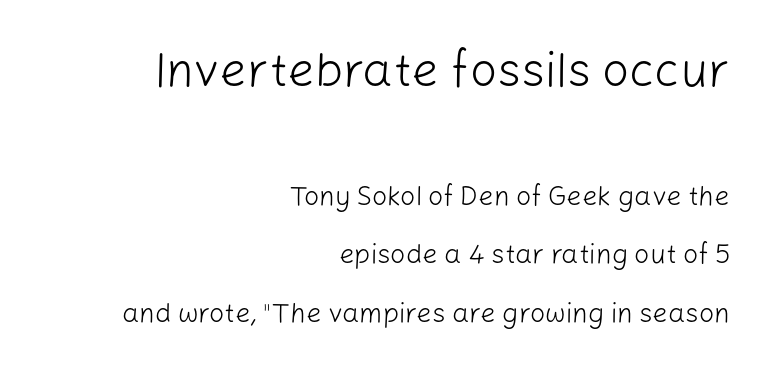
{"serif": "no", "italic": "no", "bold": "no", "weight": "light", "width": "normal", "stroke_contrast": "low", "x_height": "medium", "monospaced": "no", "underline": "no", "align": "right", "line_spacing": "loose", "line_spacing_ratio": 2.16, "letter_spacing": "normal", "letter_spacing_em": 0.0, "larger_block": "first", "size_ratio": 1.78, "glyph_px": 48}
